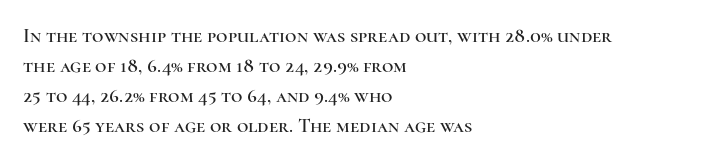
{"italic": "no", "underline": "no", "align": "left", "line_spacing": "normal", "line_spacing_ratio": 1.5, "letter_spacing": "normal", "letter_spacing_em": 0.0, "glyph_px": 20}
